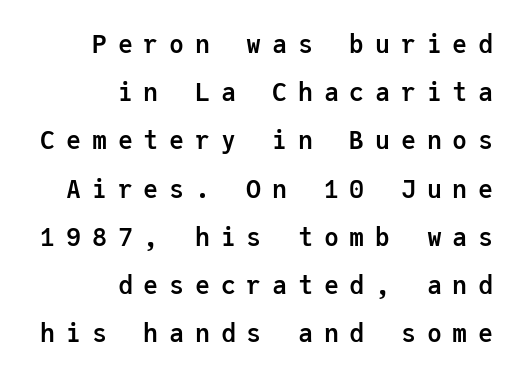
{"italic": "no", "bold": "yes", "underline": "no", "align": "right", "line_spacing": "loose", "line_spacing_ratio": 1.93, "letter_spacing": "wide", "letter_spacing_em": 0.43, "glyph_px": 25}
